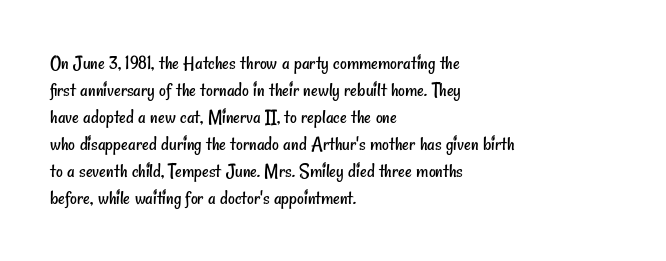
{"bold": "no", "underline": "no", "align": "left", "line_spacing": "normal", "line_spacing_ratio": 1.29, "letter_spacing": "normal", "letter_spacing_em": 0.0, "glyph_px": 21}
